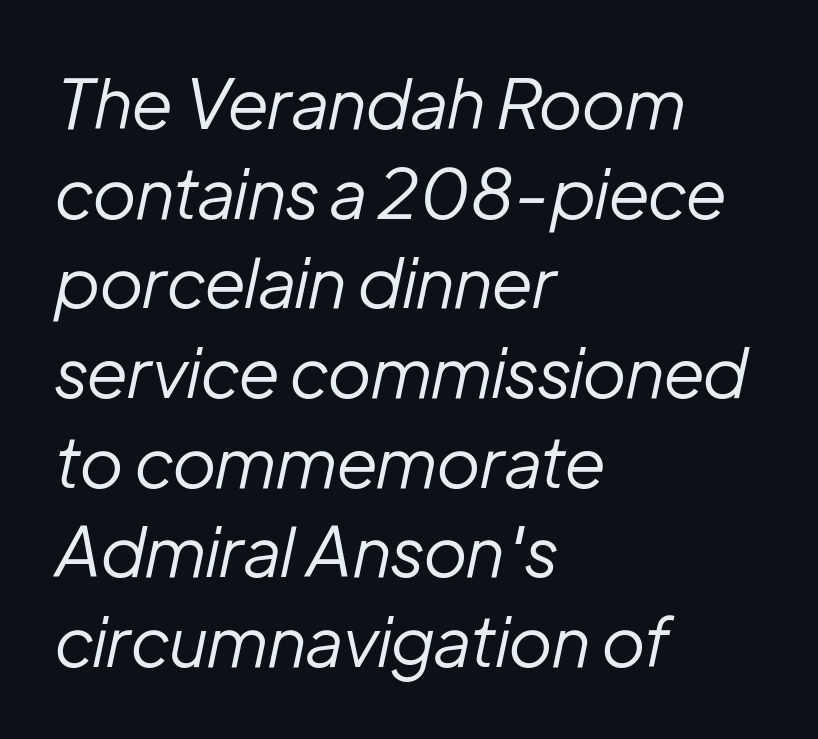
{"italic": "yes", "lean": "right", "slant_degrees": 12, "bold": "no", "weight": "regular", "width": "normal", "stroke_contrast": "low", "x_height": "medium", "monospaced": "no", "underline": "no", "align": "left", "line_spacing": "normal", "line_spacing_ratio": 1.3, "letter_spacing": "normal", "letter_spacing_em": 0.0, "glyph_px": 69}
